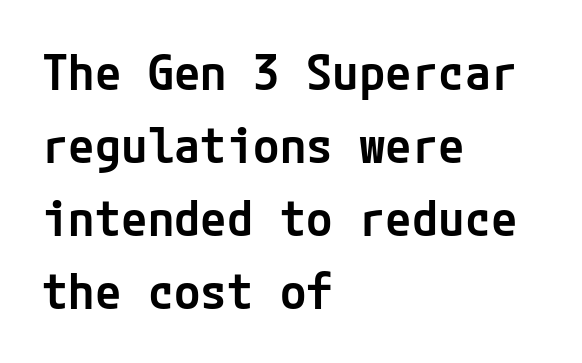
{"serif": "no", "italic": "no", "bold": "semi", "weight": "semibold", "width": "normal", "stroke_contrast": "low", "x_height": "medium", "underline": "no", "align": "left", "line_spacing": "normal", "line_spacing_ratio": 1.52, "letter_spacing": "normal", "letter_spacing_em": 0.0, "glyph_px": 48}
